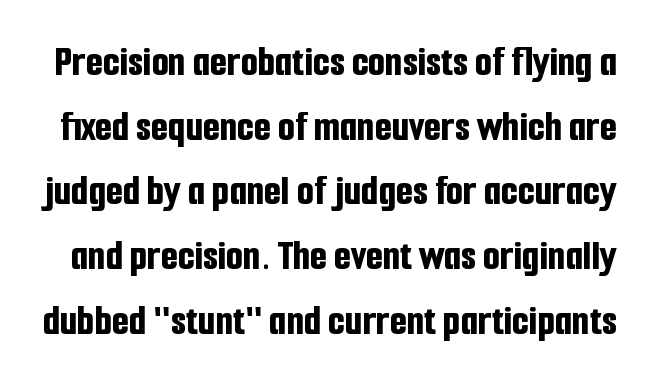
Q: Is the text bold? A: Yes.
Q: Is the text italic (slanted)? A: No, it is upright.
Q: Is the typeface a serif or a sans-serif typeface? A: Sans-serif.
Q: Is the text underlined? A: No.
Q: Is the spacing between letters normal or unusually wide? A: Normal.
Q: Is the spacing between lines tight, normal or loose? A: Normal.
Q: Width (condensed, normal, or wide)? A: Condensed.
Q: Stroke contrast? A: Low.
Q: x-height? A: Medium.
Q: Monospaced? A: No.
